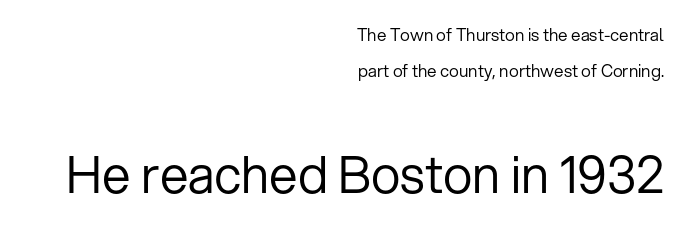
Characters remain perfectly vertical along every line. Reading down the block, your eye finds every line finishing at a fixed right position. The rendering keeps characters at their native spacing. Examine the stroke ends and you'll find no serifs.
